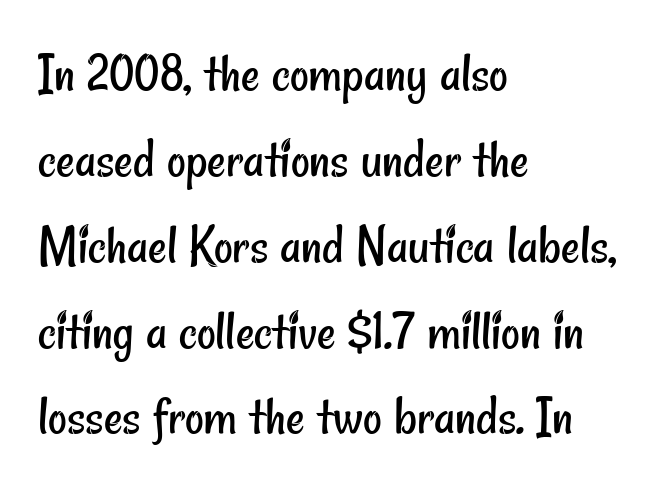
The strokes are not fattened; the text isn't bold. The zone under the glyphs is completely vacant. Does extra space separate the letters? No, they use regular spacing. Character widths vary here, with narrow letters taking less room than wide ones. A typesetter would label this face a sans.
